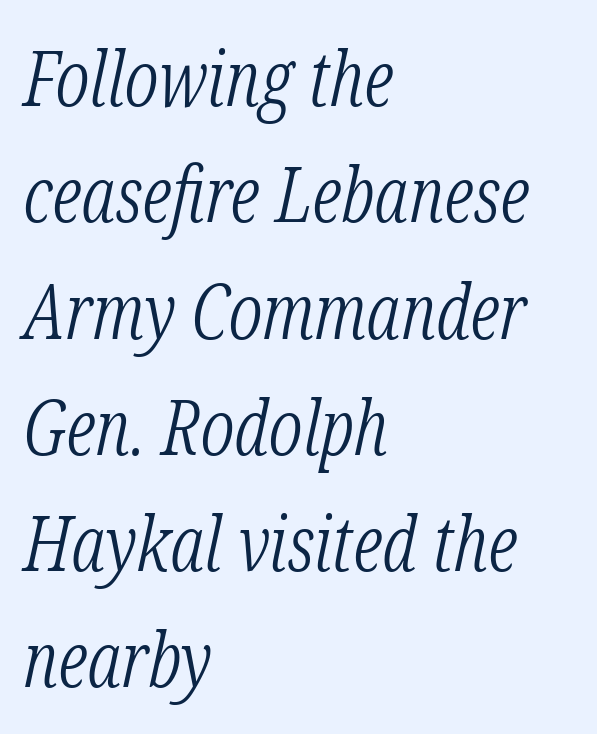
The image shows 77 px light, condensed serif type, italic (leaning right); set left-aligned, normal line spacing (1.51x), normal letter spacing, not underlined; low stroke contrast and a medium x-height.
